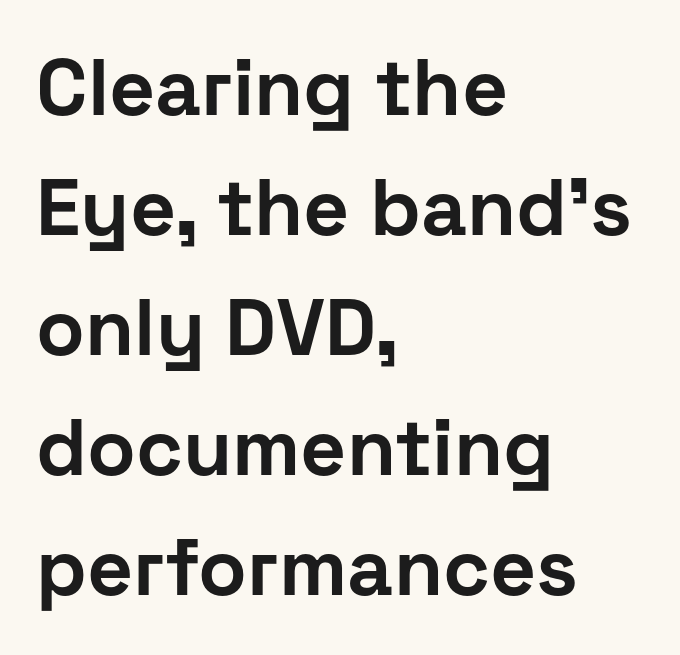
The image shows 80 px bold sans-serif type, upright; set left-aligned, normal line spacing (1.5x), normal letter spacing, not underlined; low stroke contrast and a medium x-height.
